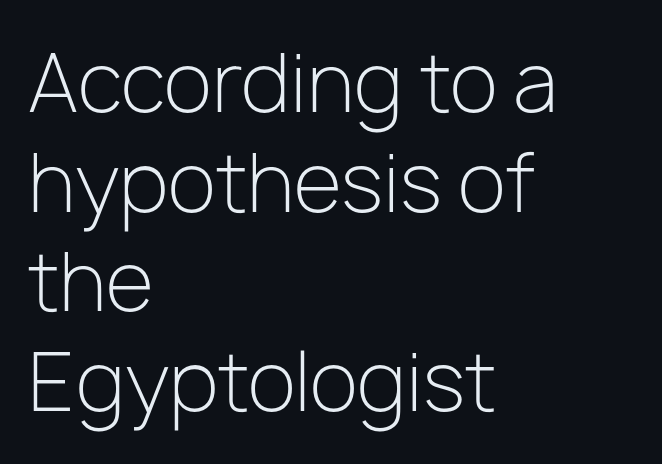
Q: Is the text bold? A: No.
Q: Is the text italic (slanted)? A: No, it is upright.
Q: Is the typeface a serif or a sans-serif typeface? A: Sans-serif.
Q: Is the text underlined? A: No.
Q: How is the paragraph aligned? A: Left-aligned.
Q: Is the spacing between letters normal or unusually wide? A: Normal.
Q: Is the spacing between lines tight, normal or loose? A: Normal.
Q: Width (condensed, normal, or wide)? A: Normal.
Q: Stroke contrast? A: Low.
Q: x-height? A: Medium.
Q: Monospaced? A: No.
